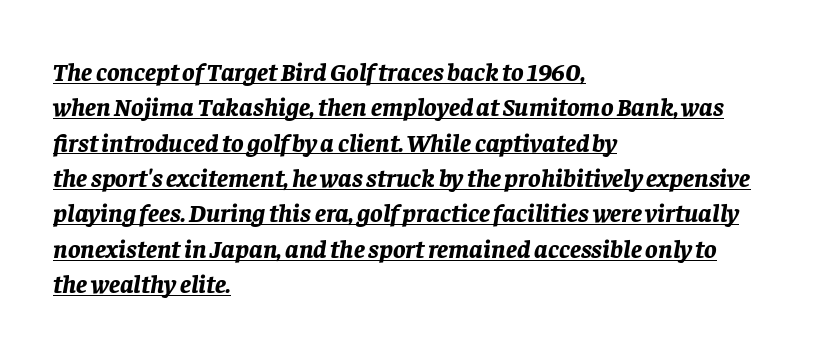
Q: Is the text bold? A: Yes.
Q: Is the text italic (slanted)? A: Yes, it leans right by about 8 degrees.
Q: Is the text underlined? A: Yes.
Q: How is the paragraph aligned? A: Left-aligned.
Q: Is the spacing between letters normal or unusually wide? A: Normal.
Q: Is the spacing between lines tight, normal or loose? A: Normal.
